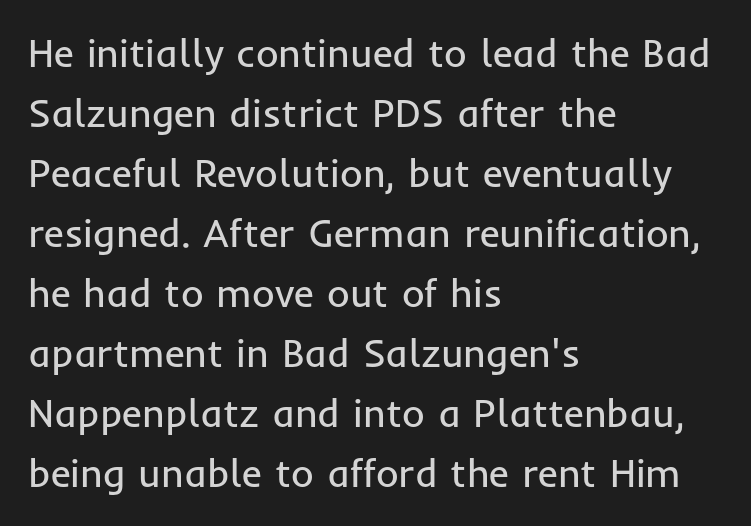
Q: Is the text bold? A: No.
Q: Is the text italic (slanted)? A: No, it is upright.
Q: Is the typeface a serif or a sans-serif typeface? A: Sans-serif.
Q: Is the text underlined? A: No.
Q: How is the paragraph aligned? A: Left-aligned.
Q: Is the spacing between letters normal or unusually wide? A: Normal.
Q: Is the spacing between lines tight, normal or loose? A: Normal.
Q: Width (condensed, normal, or wide)? A: Normal.
Q: Stroke contrast? A: Low.
Q: x-height? A: Medium.
Q: Monospaced? A: No.
